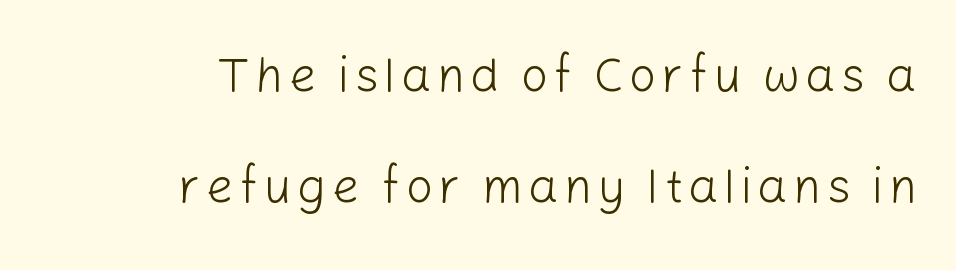
The image shows 48 px light sans-serif type, upright; set right-aligned, loose line spacing (2.31x), not underlined; low stroke contrast and a medium x-height.
